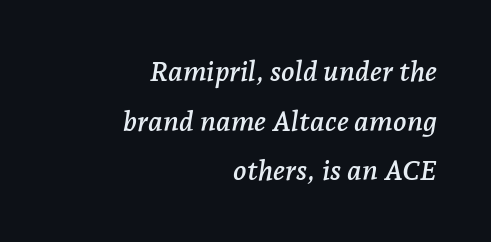
The image shows 28 px serif type, italic (leaning right); set right-aligned, line spacing 1.77x, normal letter spacing, not underlined; low stroke contrast and a medium x-height.
